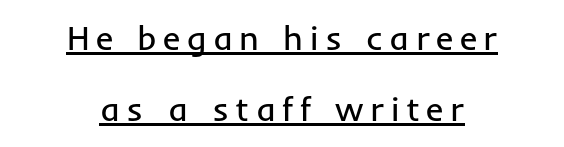
The image shows 34 px regular-weight sans-serif type, upright; set centered, loose line spacing (2.09x), underlined; low stroke contrast and a medium x-height.
